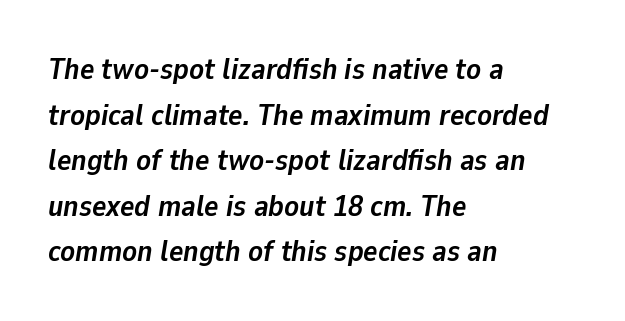
{"italic": "yes", "lean": "right", "slant_degrees": 9, "bold": "yes", "weight": "semibold", "width": "normal", "stroke_contrast": "low", "x_height": "medium", "monospaced": "no", "underline": "no", "align": "left", "line_spacing": "normal", "line_spacing_ratio": 1.52, "letter_spacing": "normal", "letter_spacing_em": 0.0, "glyph_px": 30}
